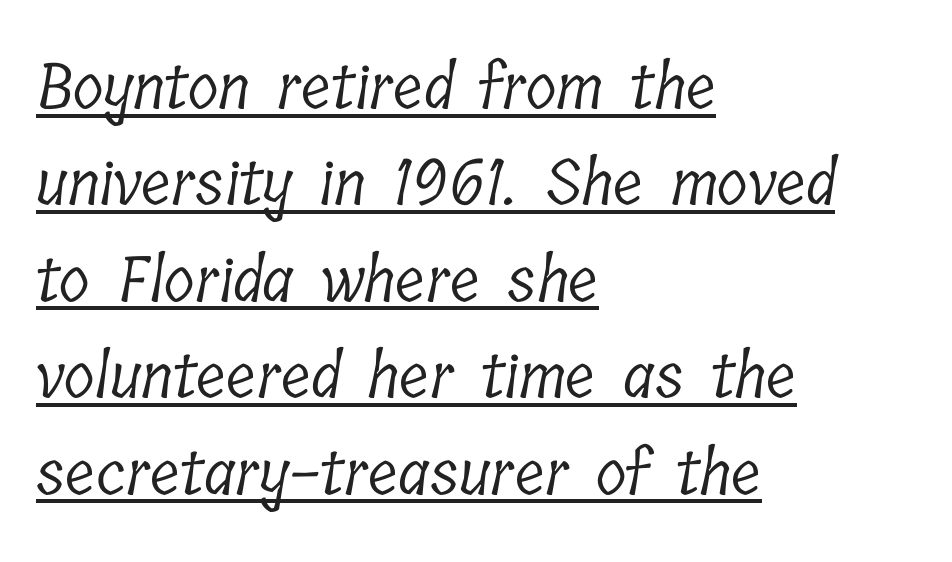
The image shows 63 px light, condensed serif type; set left-aligned, normal line spacing (1.53x), normal letter spacing, underlined; low stroke contrast and a medium x-height.
